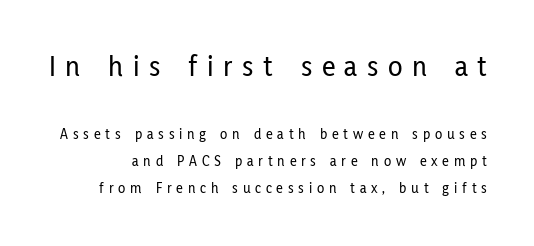
{"serif": "no", "italic": "no", "width": "condensed", "stroke_contrast": "low", "x_height": "medium", "monospaced": "no", "underline": "no", "line_spacing_ratio": 1.78, "letter_spacing": "wide", "letter_spacing_em": 0.32, "larger_block": "first", "size_ratio": 2.0, "glyph_px": 30}
